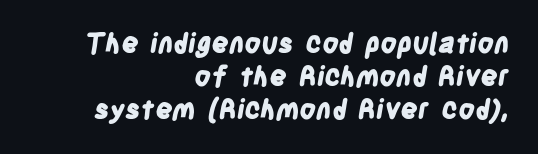
Q: Is the text bold? A: Yes.
Q: Is the text underlined? A: No.
Q: How is the paragraph aligned? A: Right-aligned.
Q: Is the spacing between letters normal or unusually wide? A: Normal.
